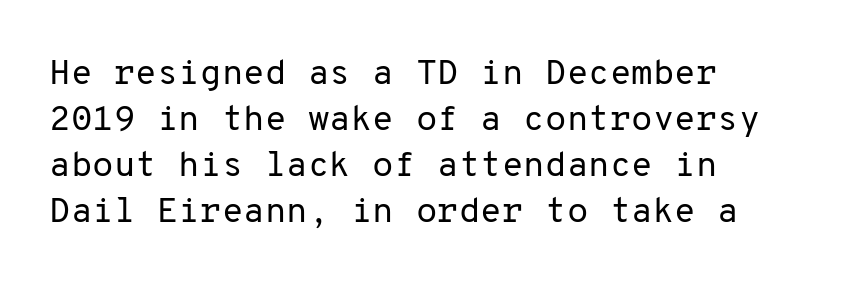
Q: Is the text bold? A: No.
Q: Is the text italic (slanted)? A: No, it is upright.
Q: Is the typeface a serif or a sans-serif typeface? A: Sans-serif.
Q: Is the text underlined? A: No.
Q: How is the paragraph aligned? A: Left-aligned.
Q: Is the spacing between letters normal or unusually wide? A: Normal.
Q: Is the spacing between lines tight, normal or loose? A: Normal.
Q: Width (condensed, normal, or wide)? A: Normal.
Q: Stroke contrast? A: Low.
Q: x-height? A: Medium.
Q: Monospaced? A: Yes.
